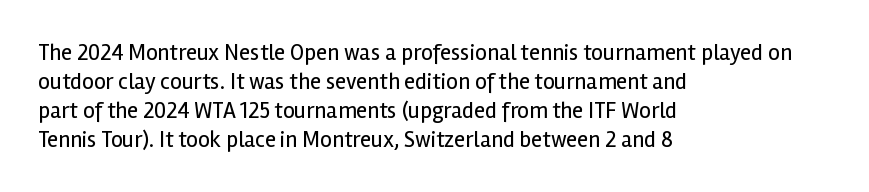
The image shows 23 px text type, upright; set left-aligned, normal line spacing (1.26x), normal letter spacing, not underlined.
